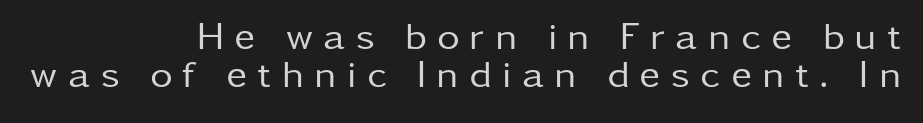
The image shows 39 px regular-weight sans-serif type, upright; set right-aligned, tight line spacing (0.98x), unusually wide letter spacing (+0.27 em), not underlined; low stroke contrast and a medium x-height.
